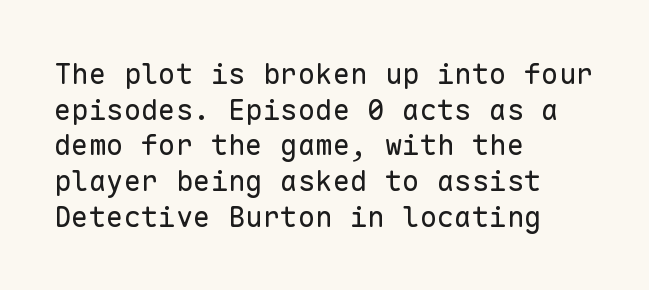
The passage shown is typed in a monospace face where columns stay perfectly aligned. Spacing between characters is what you'd get straight out of the box. Plain, unruled lines of type. This is not heavy type; no bold has been used. The designer went with a sans here, leaving each stem footless. Line beginnings align vertically; line endings do not.
